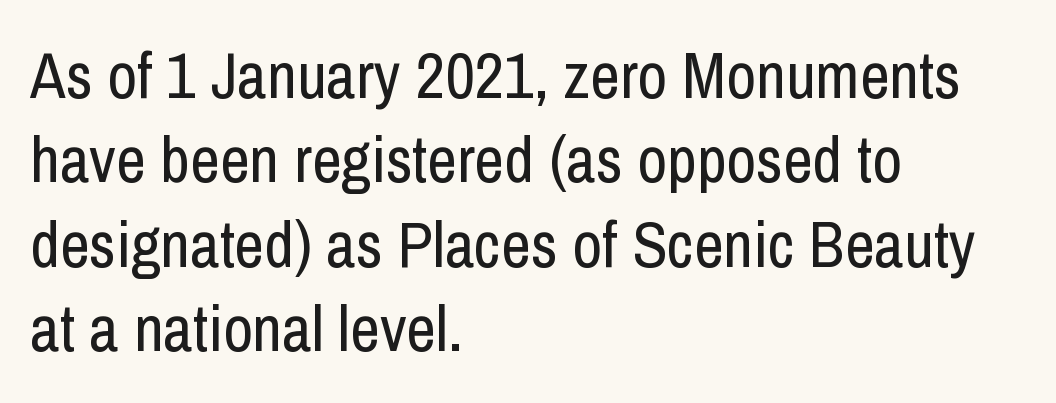
The image shows 65 px regular-weight, condensed sans-serif type, upright; set left-aligned, normal line spacing (1.3x), normal letter spacing, not underlined; low stroke contrast and a medium x-height.
